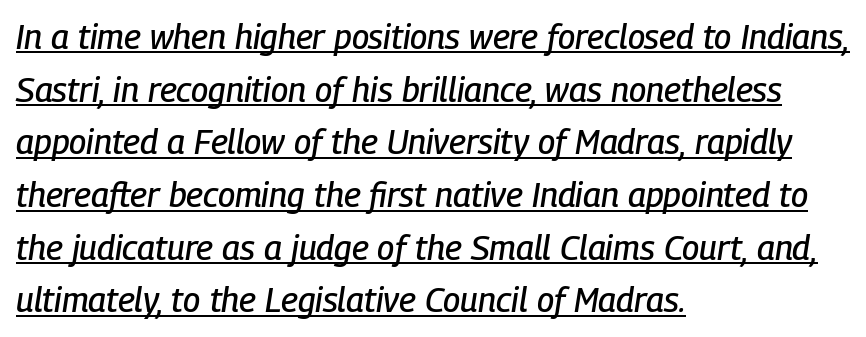
{"italic": "yes", "lean": "right", "slant_degrees": 9, "width": "condensed", "stroke_contrast": "low", "x_height": "medium", "monospaced": "no", "underline": "yes", "align": "left", "line_spacing": "normal", "line_spacing_ratio": 1.55, "letter_spacing": "normal", "letter_spacing_em": 0.0, "glyph_px": 34}
